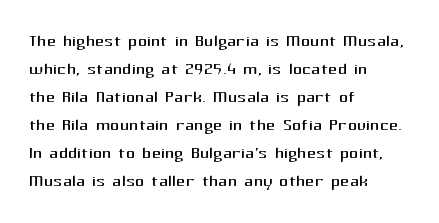
Q: Is the text bold? A: No.
Q: Is the text italic (slanted)? A: No, it is upright.
Q: Is the text underlined? A: No.
Q: How is the paragraph aligned? A: Left-aligned.
Q: Is the spacing between letters normal or unusually wide? A: Normal.
